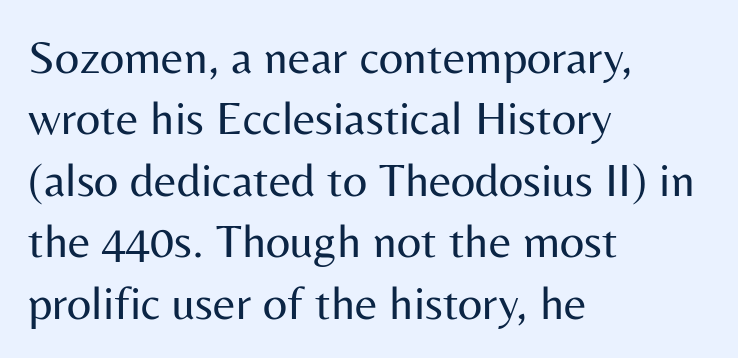
The image shows 48 px regular-weight sans-serif type, upright; set left-aligned, normal line spacing (1.28x), normal letter spacing, not underlined; medium stroke contrast and a medium x-height.
